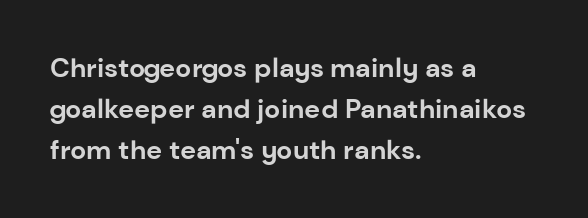
The image shows 27 px bold type, upright; set left-aligned, normal line spacing (1.51x), normal letter spacing, not underlined.
